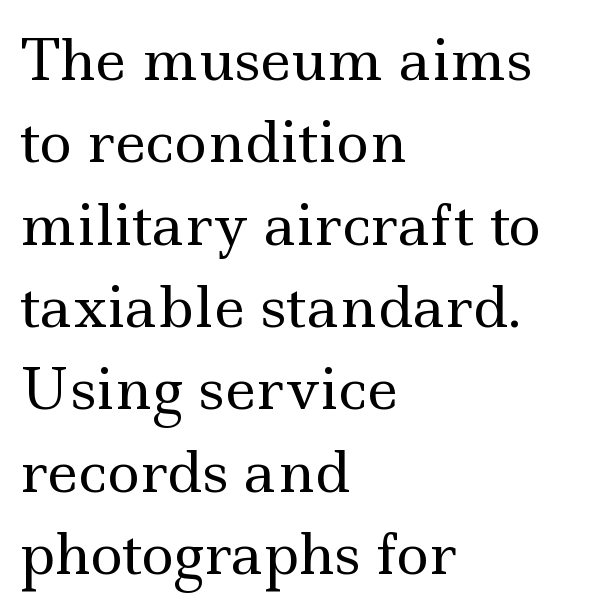
{"serif": "yes", "italic": "no", "bold": "no", "weight": "regular", "width": "wide", "x_height": "small", "monospaced": "no", "underline": "no", "align": "left", "line_spacing": "normal", "line_spacing_ratio": 1.47, "letter_spacing": "normal", "letter_spacing_em": 0.0, "glyph_px": 56}
